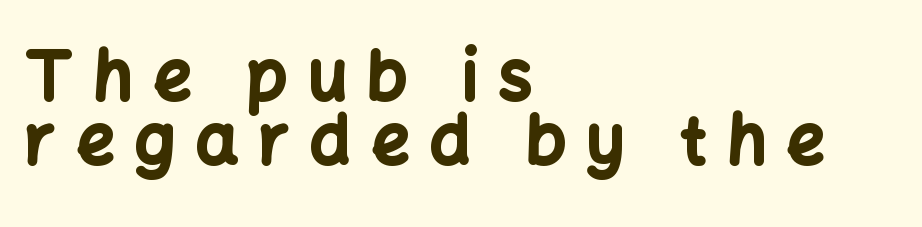
The image shows 67 px bold sans-serif type, upright; set left-aligned, tight line spacing (0.96x), unusually wide letter spacing (+0.3 em), not underlined; low stroke contrast and a medium x-height.
